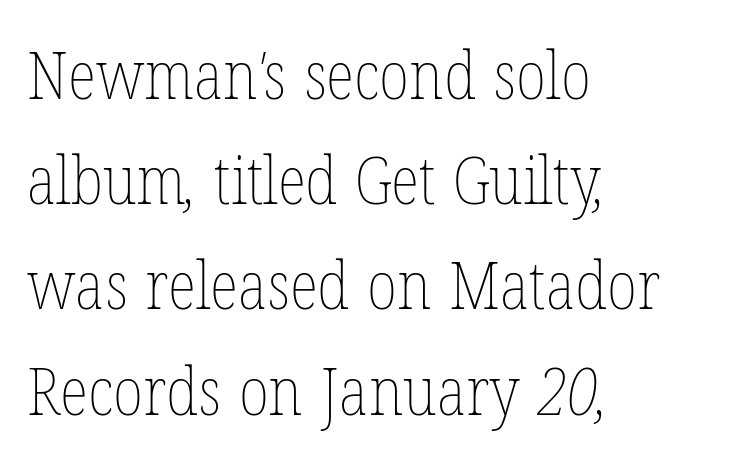
Q: Is the text bold? A: No.
Q: Is the text underlined? A: No.
Q: How is the paragraph aligned? A: Left-aligned.
Q: Is the spacing between letters normal or unusually wide? A: Normal.
Q: Is the spacing between lines tight, normal or loose? A: Normal.
Q: Width (condensed, normal, or wide)? A: Condensed.
Q: Stroke contrast? A: Low.
Q: x-height? A: Medium.
Q: Monospaced? A: No.
